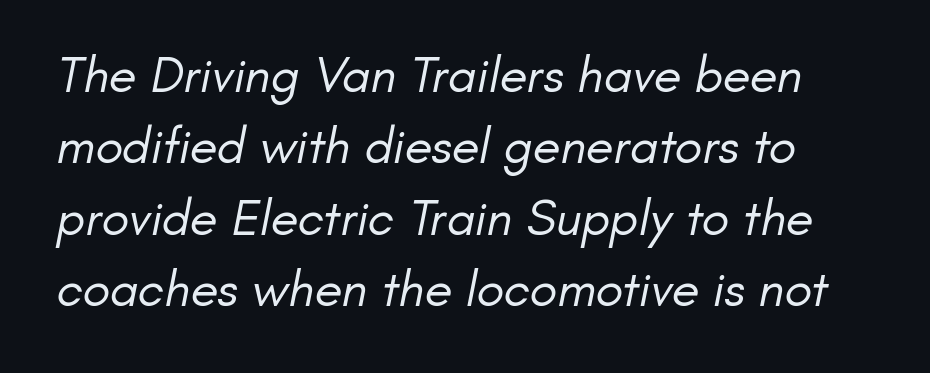
{"serif": "no", "bold": "no", "weight": "regular", "width": "normal", "stroke_contrast": "low", "x_height": "small", "monospaced": "no", "underline": "no", "align": "left", "line_spacing": "normal", "line_spacing_ratio": 1.4, "letter_spacing": "normal", "letter_spacing_em": 0.0, "glyph_px": 51}
